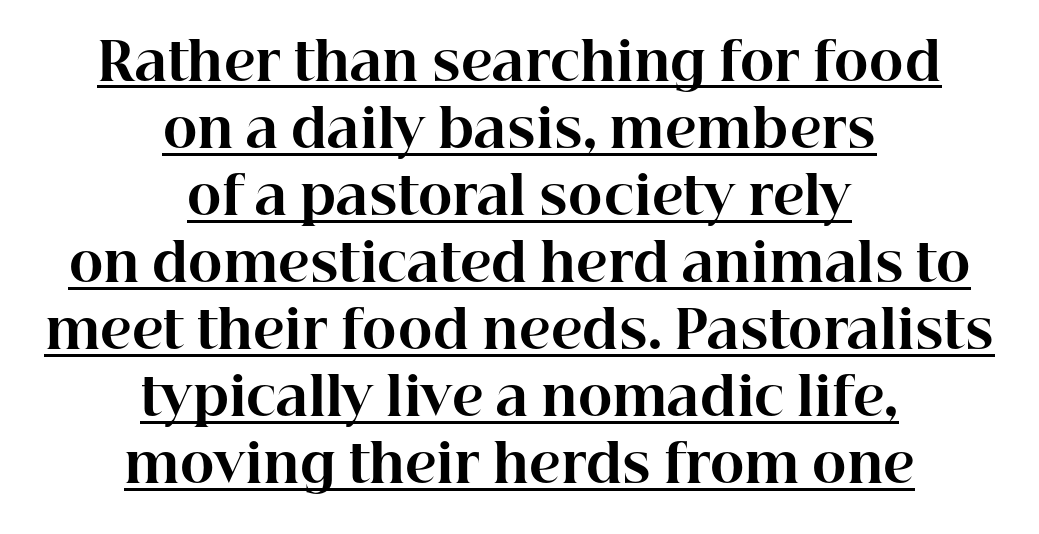
{"serif": "yes", "italic": "no", "bold": "yes", "weight": "bold", "width": "normal", "stroke_contrast": "high", "x_height": "medium", "monospaced": "no", "underline": "yes", "align": "center", "line_spacing": "normal", "line_spacing_ratio": 1.29, "letter_spacing": "normal", "letter_spacing_em": 0.0, "glyph_px": 52}
